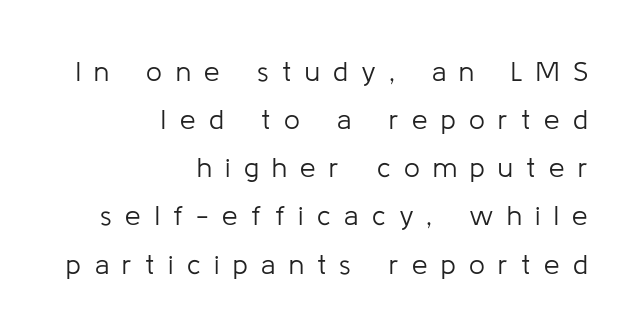
Lines of text with bare space underneath. The passage is arranged like a letterhead date or caption credit — flush right. Rendered with straight, roman letterforms. Note the varied advance widths — an 'i' is clearly narrower than an 'm'.
